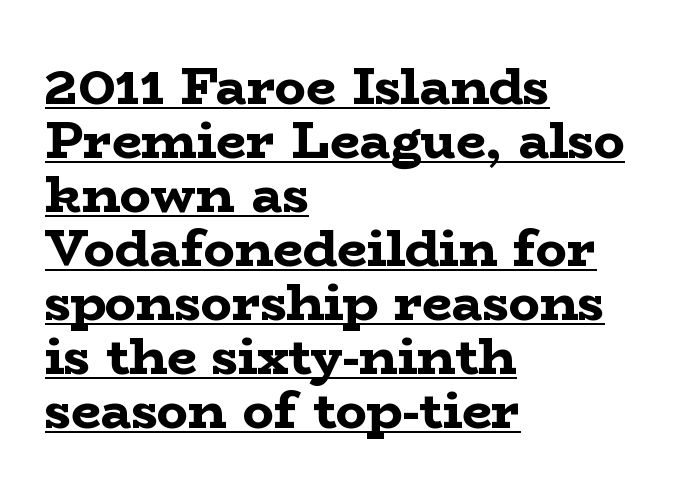
{"serif": "yes", "italic": "no", "bold": "yes", "weight": "bold", "width": "wide", "stroke_contrast": "low", "x_height": "medium", "monospaced": "no", "underline": "yes", "align": "left", "line_spacing": "tight", "line_spacing_ratio": 1.04, "letter_spacing": "normal", "letter_spacing_em": 0.0, "glyph_px": 52}
